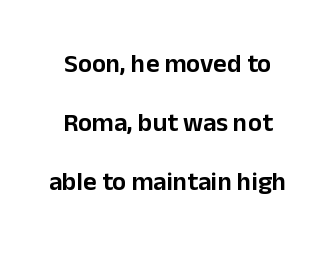
Honestly, there is no underline to notice here at all. Horizontal bands of white between lines are thick stripes. Ascenders rise straight up at ninety degrees. Nothing unusual about the tracking: characters are spaced as the font intends.
